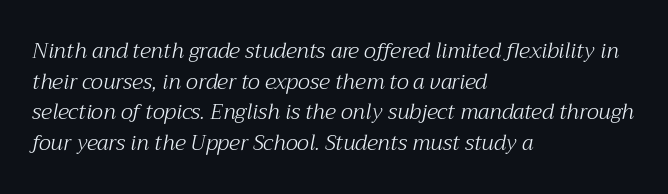
The letters sit at their default tracking, neither squeezed nor spread. All the whitespace from short lines collects on the right. The strokes are not fattened; the text isn't bold. Descender tails drop into unmarked territory. Compared with typical paragraphs, the rows here are spaced about the same. The whole block is typeset with a tilt.
